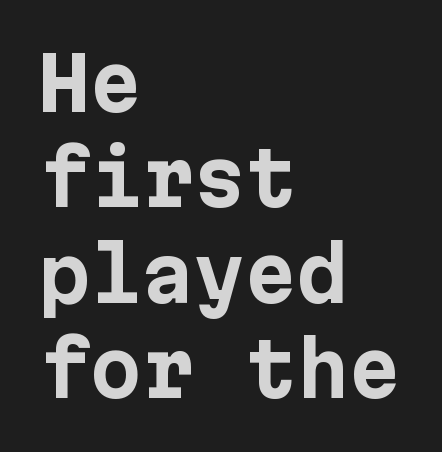
{"serif": "no", "italic": "no", "bold": "yes", "weight": "bold", "width": "normal", "stroke_contrast": "low", "x_height": "medium", "underline": "no", "align": "left", "line_spacing": "normal", "line_spacing_ratio": 1.29, "letter_spacing": "normal", "letter_spacing_em": 0.0, "glyph_px": 74}
